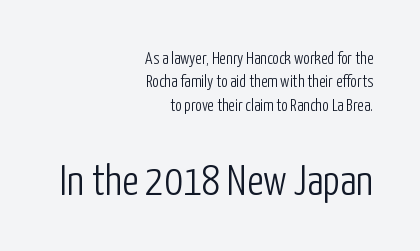
{"serif": "no", "italic": "no", "bold": "no", "weight": "light", "width": "condensed", "stroke_contrast": "low", "x_height": "medium", "monospaced": "no", "underline": "no", "align": "right", "line_spacing": "normal", "line_spacing_ratio": 1.38, "letter_spacing": "normal", "letter_spacing_em": 0.0, "larger_block": "second", "size_ratio": 2.53, "glyph_px": 43}
